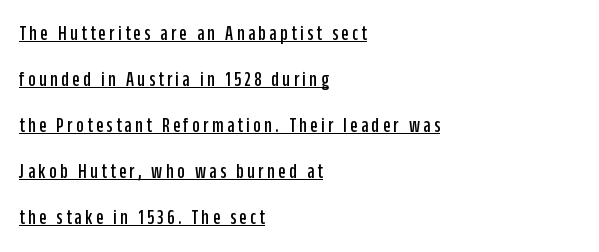
{"italic": "no", "underline": "yes", "align": "left", "line_spacing": "loose", "line_spacing_ratio": 2.19, "glyph_px": 21}
